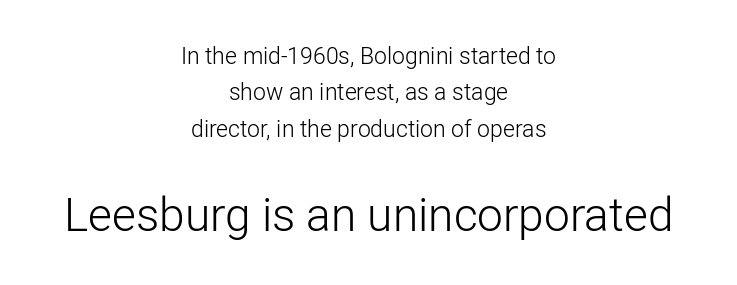
Bold? No — there's no thickening of the strokes. The strip under each line holds only bare page. This sample uses an upright cut, with every glyph sitting square on the baseline. The designer left line spacing at the default.
